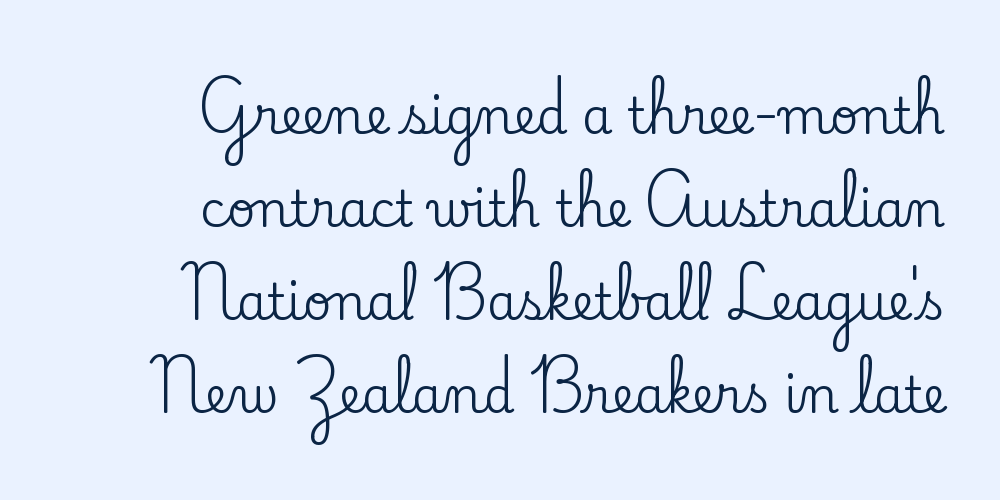
Quick note: not italic, upright. Interline gaps are noticeably wide in this sample. This rendering employs a face with finishing strokes, i.e., a serif. Just letters on the line, the space beneath them empty. Is this a fixed-width face? No — the glyphs have proportional, varying widths. This sample uses plain, unmodified letter spacing.
